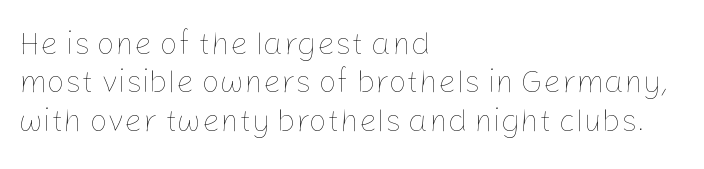
Q: Is the text bold? A: No.
Q: Is the text italic (slanted)? A: No, it is upright.
Q: Is the text underlined? A: No.
Q: How is the paragraph aligned? A: Left-aligned.
Q: Is the spacing between letters normal or unusually wide? A: Normal.
Q: Width (condensed, normal, or wide)? A: Normal.
Q: Stroke contrast? A: Low.
Q: x-height? A: Medium.
Q: Monospaced? A: No.
